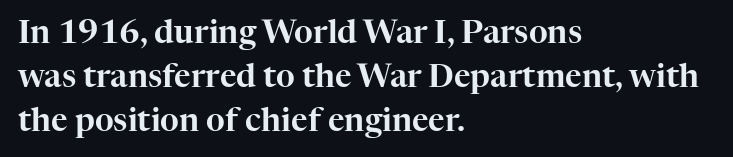
{"serif": "yes", "italic": "no", "width": "normal", "stroke_contrast": "high", "x_height": "medium", "monospaced": "no", "underline": "no", "align": "left", "line_spacing": "normal", "line_spacing_ratio": 1.37, "letter_spacing": "normal", "letter_spacing_em": 0.0, "glyph_px": 32}
